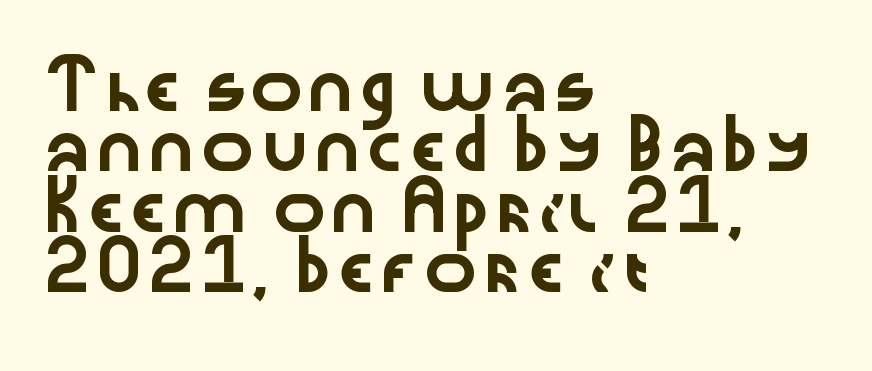
{"serif": "no", "italic": "no", "width": "wide", "stroke_contrast": "low", "x_height": "medium", "monospaced": "no", "underline": "no", "align": "left", "line_spacing": "normal", "line_spacing_ratio": 1.34, "letter_spacing": "normal", "letter_spacing_em": 0.0, "glyph_px": 45}
